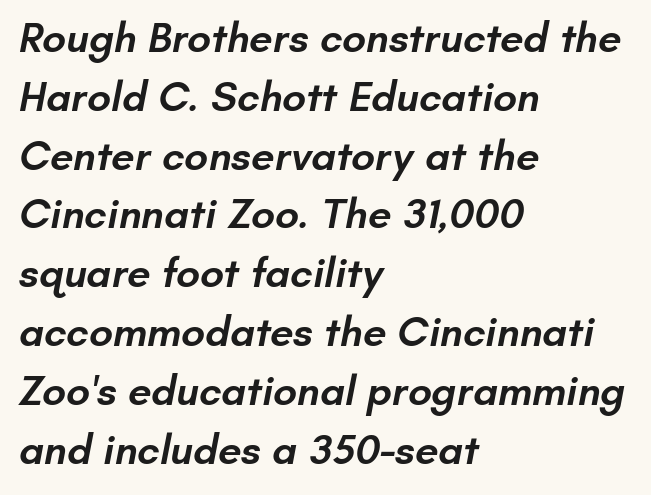
Stroke terminals: plain, sans-serif. Regular leading. These lines are rendered in a variable-pitch font. This rendering uses left alignment, leaving the right contour irregular.
